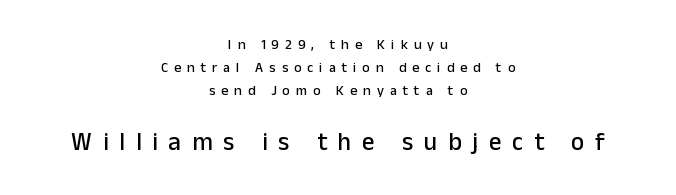
{"italic": "no", "underline": "no", "align": "center", "line_spacing": "normal", "line_spacing_ratio": 1.66, "letter_spacing": "wide", "letter_spacing_em": 0.43, "larger_block": "second", "size_ratio": 1.79, "glyph_px": 25}
